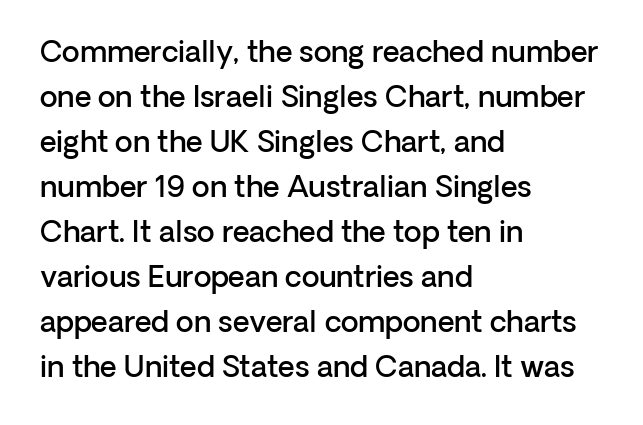
A typesetter would call this proportional, since set widths differ per character. The passage shown is typeset with a sans-serif family. Italic? Not at all — the glyphs are vertical. A typesetter would call this leading conventional body-copy spacing.
